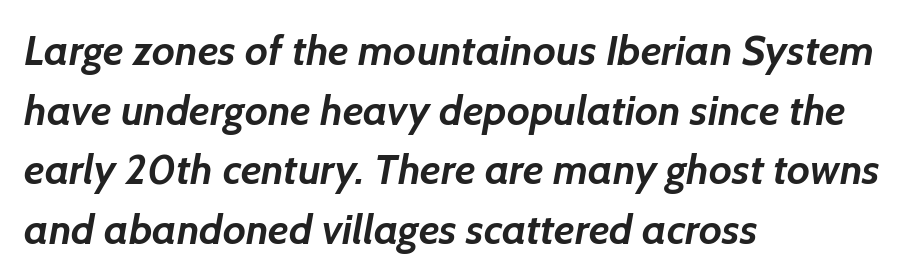
The image shows 42 px semibold sans-serif type; set left-aligned, normal line spacing (1.42x), normal letter spacing, not underlined; low stroke contrast and a medium x-height.
